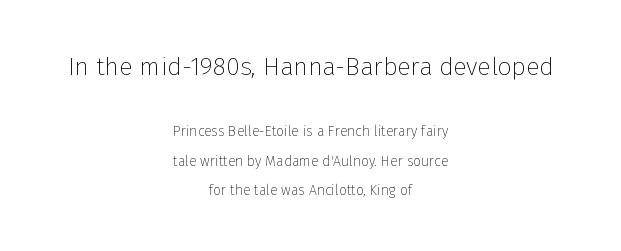
{"italic": "no", "bold": "no", "underline": "no", "align": "center", "line_spacing": "loose", "line_spacing_ratio": 2.12, "letter_spacing": "normal", "letter_spacing_em": 0.0, "larger_block": "first", "size_ratio": 1.79, "glyph_px": 25}
